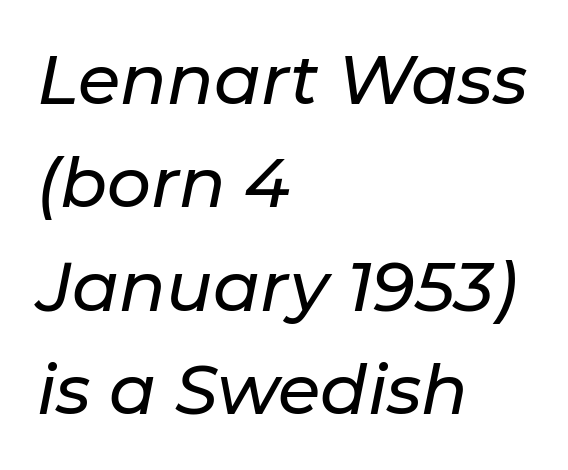
{"italic": "yes", "lean": "right", "slant_degrees": 11, "width": "normal", "stroke_contrast": "low", "x_height": "medium", "monospaced": "no", "underline": "no", "align": "left", "line_spacing": "normal", "line_spacing_ratio": 1.5, "letter_spacing": "normal", "letter_spacing_em": 0.0, "glyph_px": 69}
